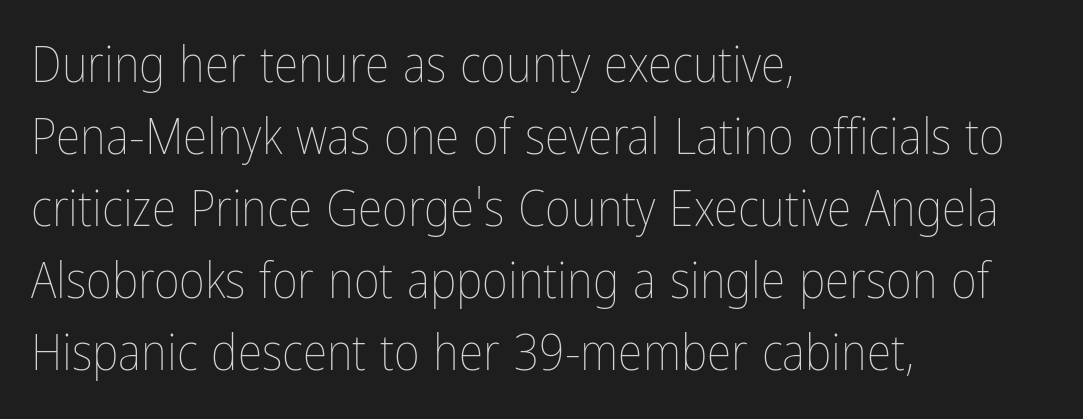
Q: Is the text bold? A: No.
Q: Is the text italic (slanted)? A: No, it is upright.
Q: Is the text underlined? A: No.
Q: How is the paragraph aligned? A: Left-aligned.
Q: Is the spacing between letters normal or unusually wide? A: Normal.
Q: Is the spacing between lines tight, normal or loose? A: Normal.
Q: Width (condensed, normal, or wide)? A: Condensed.
Q: Stroke contrast? A: Low.
Q: x-height? A: Medium.
Q: Monospaced? A: No.
